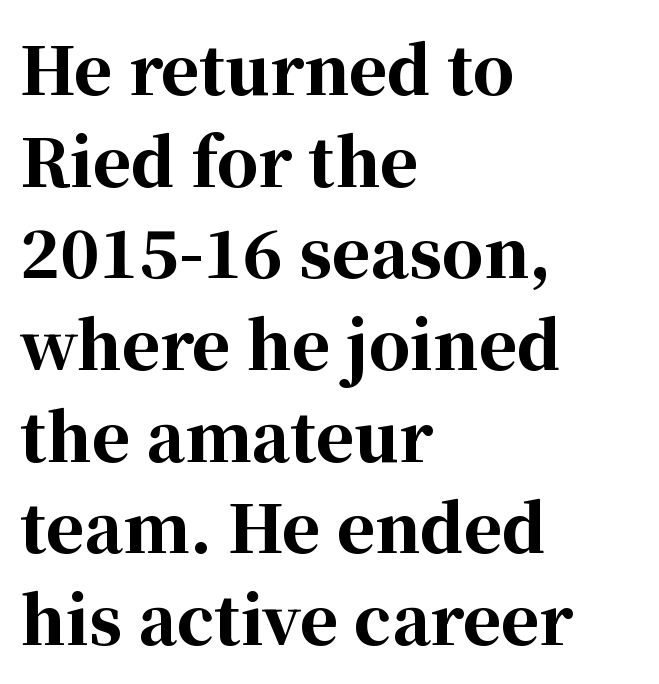
Letter spacing: default. The font is running at its bold setting. Short and long lines alike share a common starting point at left. Clear beneath every line of the passage.
